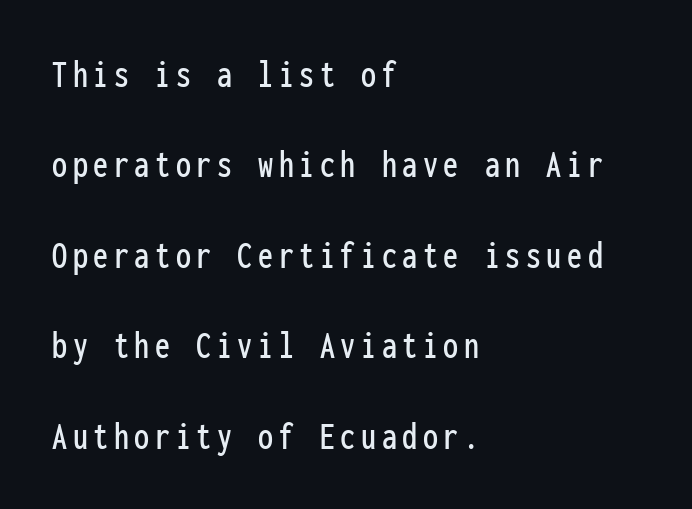
The image shows 40 px condensed sans-serif type, upright, monospaced; set left-aligned, loose line spacing (2.26x), not underlined; low stroke contrast and a medium x-height.
